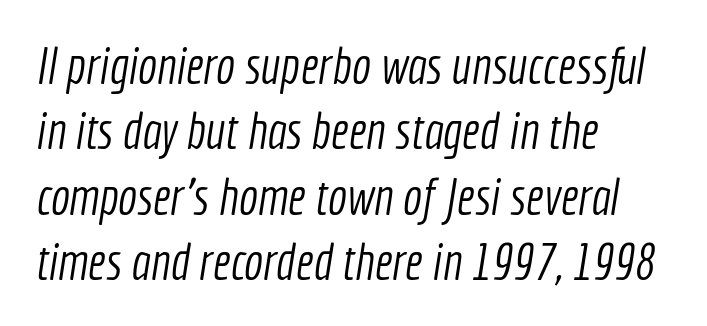
The image shows 51 px light, condensed sans-serif type; set left-aligned, normal line spacing (1.28x), normal letter spacing, not underlined; a medium x-height.
